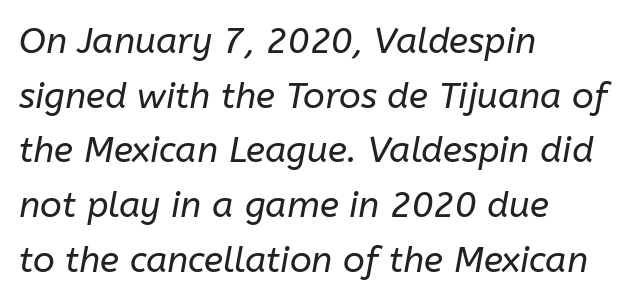
Is the block centered? No — it sits flush against the left margin. On a weight scale, this lands at 450 or below. The glyphs are unaccompanied by any horizontal stroke below them. Slanted lettering throughout. The face used here is proportionally spaced, like ordinary book or web type. Quick note: interline space is typical.
